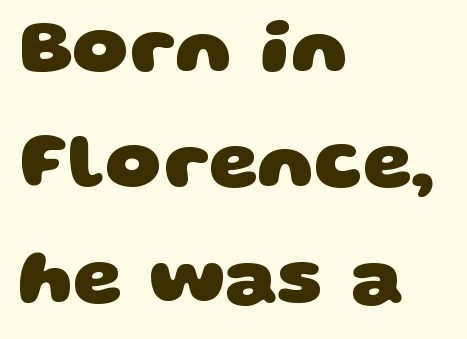
Underline: absent. The rows are spaced the way most documents space them. Honestly, the letter spacing is just normal — you wouldn't notice it. The font family rendered here belongs to the sans-serif group. The compositor pushed each line to the left boundary. Varying glyph widths throughout — classic text-font behaviour.
